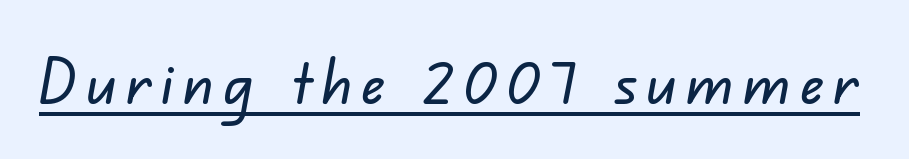
{"serif": "no", "width": "normal", "stroke_contrast": "low", "x_height": "small", "monospaced": "no", "underline": "yes", "glyph_px": 63}
